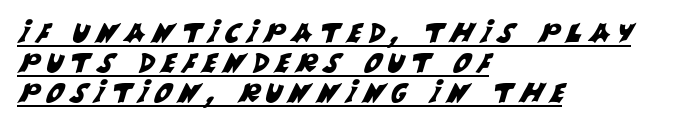
The image shows 27 px text type; set left-aligned, tight line spacing (1.11x), unusually wide letter spacing (+0.26 em), underlined.
